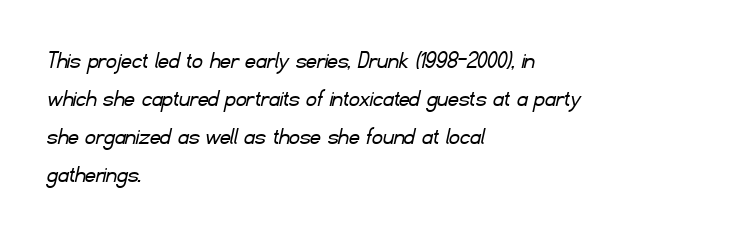
{"bold": "no", "underline": "no", "align": "left", "line_spacing": "normal", "line_spacing_ratio": 1.46, "letter_spacing": "normal", "letter_spacing_em": 0.0, "glyph_px": 26}
